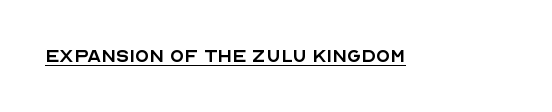
The image shows 23 px text type, upright; set normal letter spacing, underlined.
